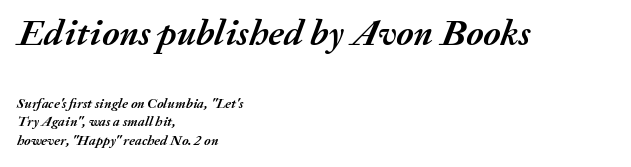
Horizontal bands of white between lines are of average thickness. Students, this is bold: see how much ink each stroke carries. Words appear dense and cohesive because spacing is normal. A typesetter would mark this as italic.
